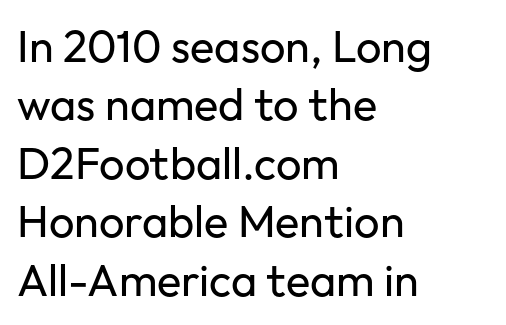
{"serif": "no", "italic": "no", "bold": "no", "weight": "regular", "width": "normal", "stroke_contrast": "low", "x_height": "medium", "monospaced": "no", "underline": "no", "align": "left", "line_spacing": "normal", "line_spacing_ratio": 1.3, "letter_spacing": "normal", "letter_spacing_em": 0.0, "glyph_px": 45}
